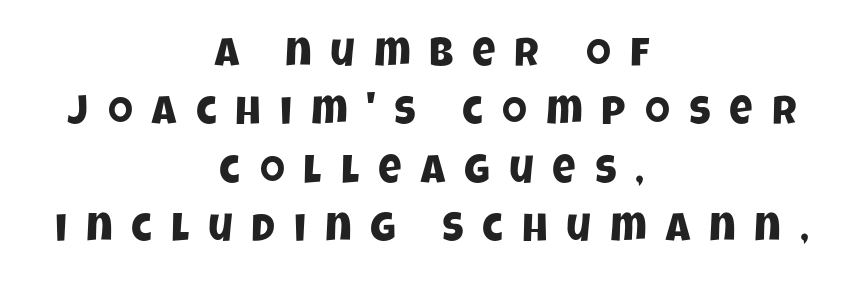
{"serif": "no", "width": "condensed", "stroke_contrast": "low", "x_height": "large", "monospaced": "no", "underline": "no", "align": "center", "line_spacing": "normal", "line_spacing_ratio": 1.46, "letter_spacing": "wide", "letter_spacing_em": 0.48, "glyph_px": 40}
